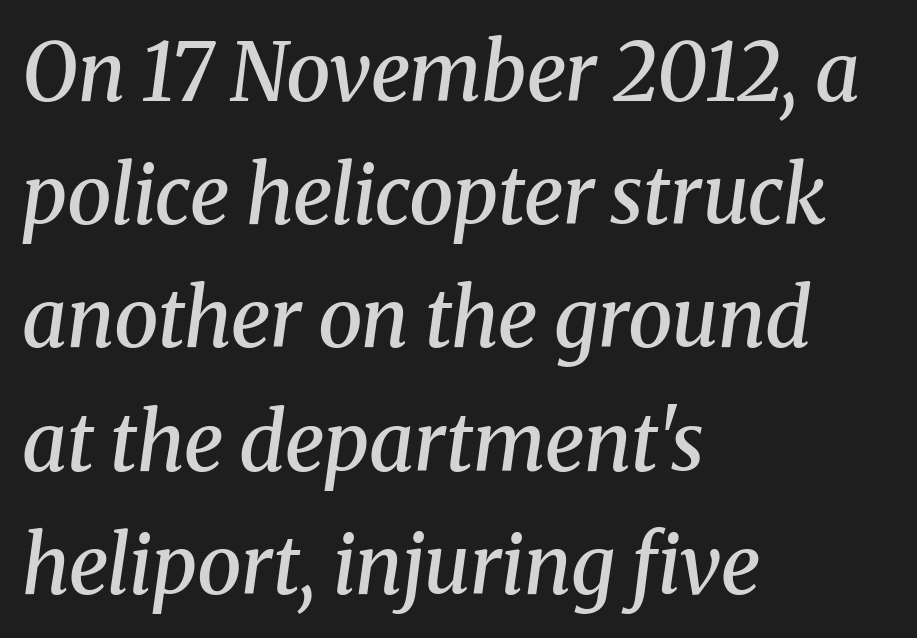
{"serif": "yes", "italic": "yes", "lean": "right", "slant_degrees": 8, "bold": "semi", "weight": "semibold", "width": "normal", "stroke_contrast": "medium", "x_height": "medium", "monospaced": "no", "underline": "no", "align": "left", "line_spacing": "normal", "line_spacing_ratio": 1.54, "letter_spacing": "normal", "letter_spacing_em": 0.0, "glyph_px": 80}
